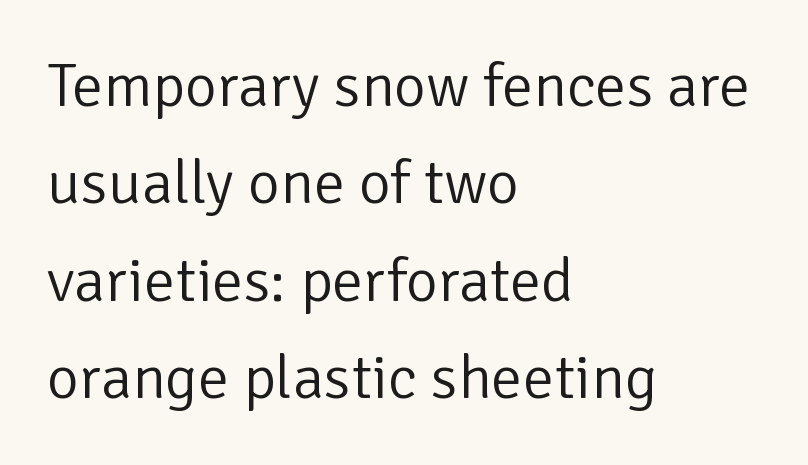
{"serif": "no", "italic": "no", "bold": "no", "weight": "light", "width": "normal", "stroke_contrast": "low", "x_height": "medium", "monospaced": "no", "underline": "no", "align": "left", "line_spacing": "normal", "line_spacing_ratio": 1.57, "letter_spacing": "normal", "letter_spacing_em": 0.0, "glyph_px": 62}
